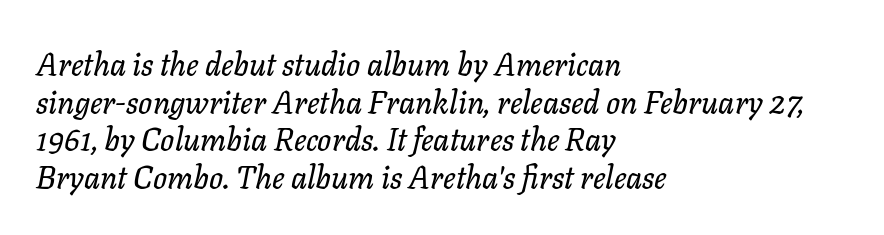
The image shows 31 px text type, italic (leaning right); set left-aligned, line spacing 1.21x, normal letter spacing, not underlined; low stroke contrast and a medium x-height.
